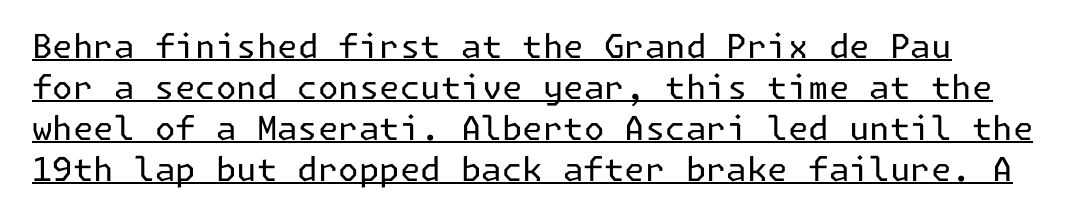
Ascenders rise straight up at ninety degrees. The typeface chosen for these lines omits serifs. No extra ink here — the face is not bold. The rendering uses the underline text-decoration. There is no visible air inserted between adjacent glyphs.
